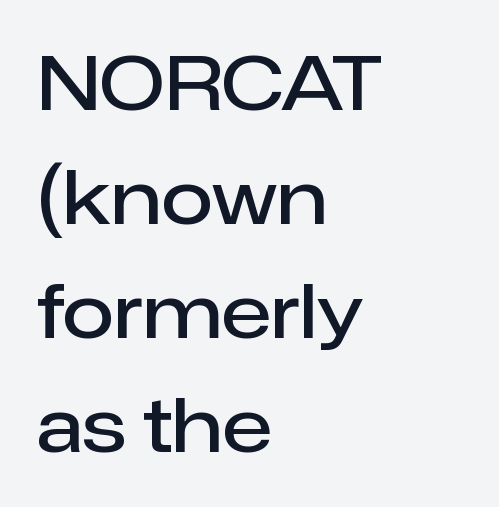
Varying glyph widths throughout — classic text-font behaviour. Font category for this specimen: sans-serif. This sample keeps an unexceptional amount of space between lines. The zone under the glyphs is completely vacant.
